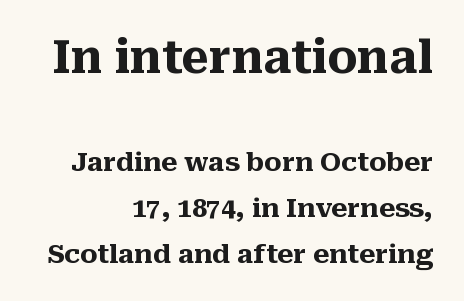
The image shows 45 px heavy serif type, upright; set right-aligned, line spacing 1.76x, normal letter spacing, not underlined; the first (top) block is 1.73x larger; medium stroke contrast and a medium x-height.
